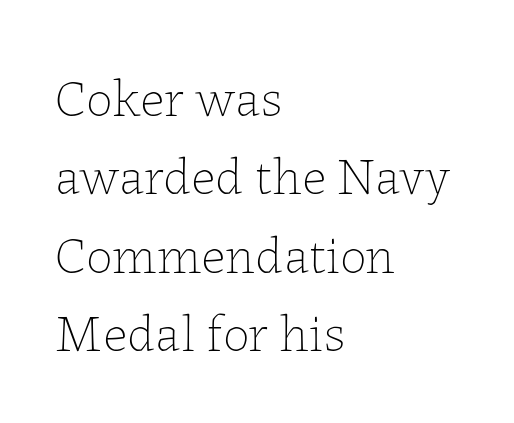
Q: Is the text bold? A: No.
Q: Is the text italic (slanted)? A: No, it is upright.
Q: Is the text underlined? A: No.
Q: How is the paragraph aligned? A: Left-aligned.
Q: Is the spacing between letters normal or unusually wide? A: Normal.
Q: Is the spacing between lines tight, normal or loose? A: Normal.
Q: Width (condensed, normal, or wide)? A: Normal.
Q: Stroke contrast? A: Low.
Q: x-height? A: Medium.
Q: Monospaced? A: No.
